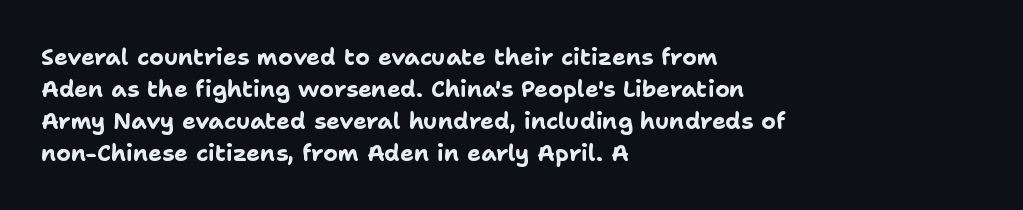
The image shows 23 px bold type, upright; set left-aligned, normal line spacing (1.39x), normal letter spacing, not underlined.
